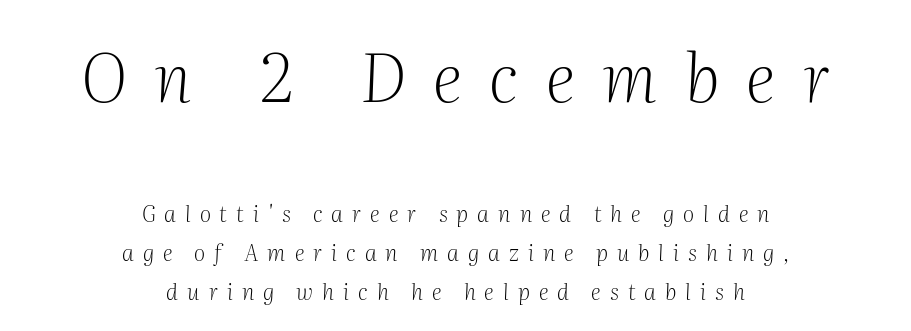
{"serif": "yes", "italic": "yes", "lean": "right", "slant_degrees": 2, "bold": "no", "weight": "light", "width": "normal", "stroke_contrast": "medium", "x_height": "medium", "monospaced": "no", "underline": "no", "align": "center", "line_spacing_ratio": 1.78, "letter_spacing": "wide", "letter_spacing_em": 0.41, "larger_block": "first", "size_ratio": 3.05, "glyph_px": 67}
